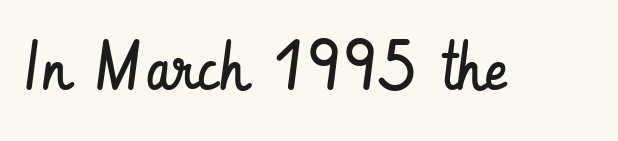
Q: Is the text bold? A: No.
Q: Is the text italic (slanted)? A: No, it is upright.
Q: Is the typeface a serif or a sans-serif typeface? A: Sans-serif.
Q: Is the text underlined? A: No.
Q: Is the spacing between letters normal or unusually wide? A: Normal.
Q: Width (condensed, normal, or wide)? A: Condensed.
Q: Stroke contrast? A: Low.
Q: x-height? A: Small.
Q: Monospaced? A: No.
